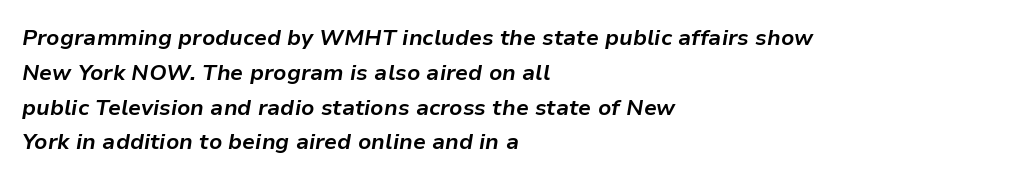
Q: Is the text bold? A: Yes.
Q: Is the text italic (slanted)? A: Yes, it leans right by about 9 degrees.
Q: Is the text underlined? A: No.
Q: How is the paragraph aligned? A: Left-aligned.
Q: Is the spacing between letters normal or unusually wide? A: Normal.
Q: Is the spacing between lines tight, normal or loose? A: Normal.
